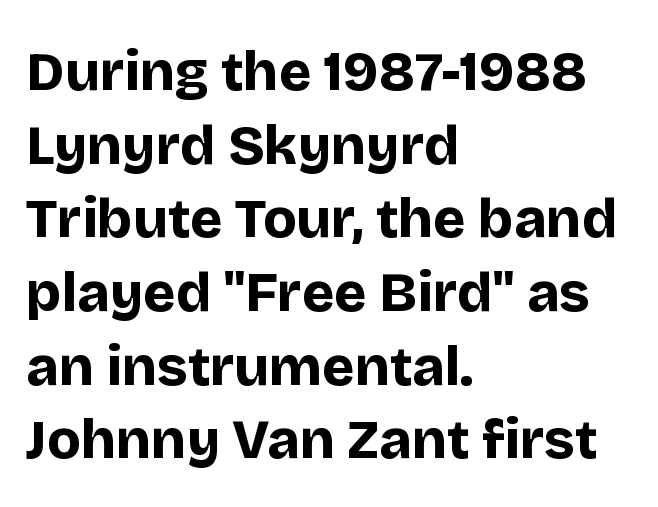
Rows of type keep a routine distance in the vertical direction. Default kerning and tracking; the words read as compact shapes. Examine the stroke ends and you'll find no serifs. Character widths vary here, with narrow letters taking less room than wide ones. Descenders hang freely into open space. Bold? Absolutely — the strokes are thick and heavy.
